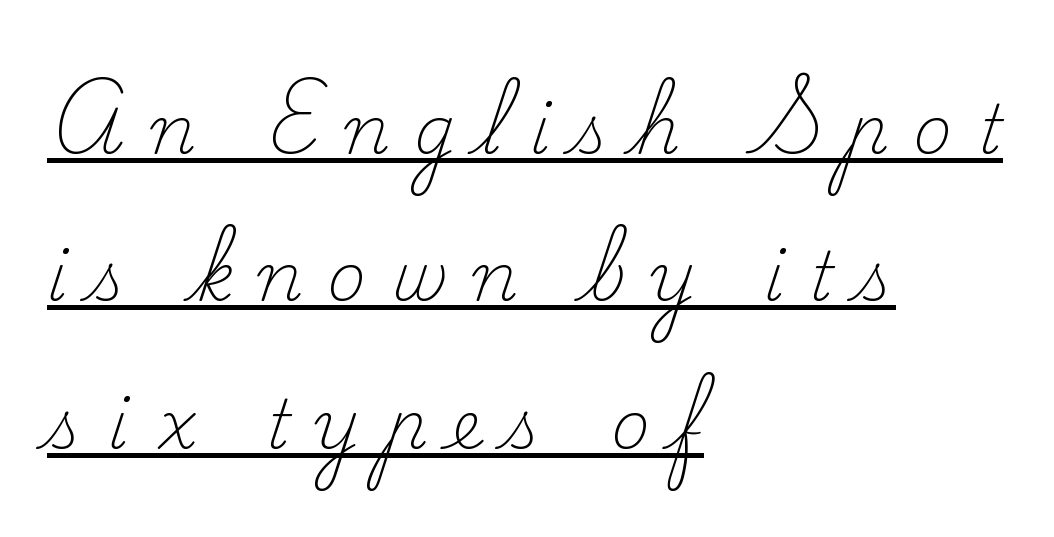
Q: Is the text bold? A: No.
Q: Is the text italic (slanted)? A: Yes.
Q: Is the typeface a serif or a sans-serif typeface? A: Serif.
Q: Is the text underlined? A: Yes.
Q: How is the paragraph aligned? A: Left-aligned.
Q: Is the spacing between letters normal or unusually wide? A: Unusually wide.
Q: Is the spacing between lines tight, normal or loose? A: Loose.
Q: Width (condensed, normal, or wide)? A: Normal.
Q: Stroke contrast? A: Low.
Q: x-height? A: Small.
Q: Monospaced? A: No.
